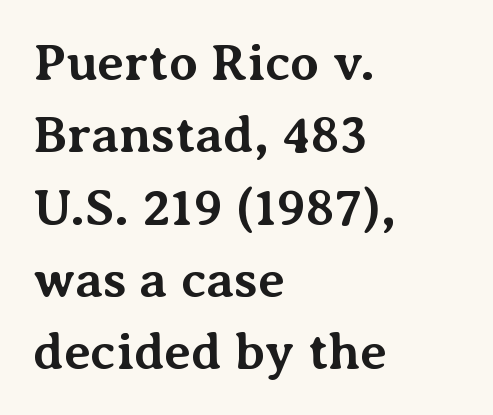
Q: Is the text bold? A: Yes.
Q: Is the text italic (slanted)? A: No, it is upright.
Q: Is the typeface a serif or a sans-serif typeface? A: Serif.
Q: Is the text underlined? A: No.
Q: How is the paragraph aligned? A: Left-aligned.
Q: Is the spacing between letters normal or unusually wide? A: Normal.
Q: Is the spacing between lines tight, normal or loose? A: Normal.
Q: Width (condensed, normal, or wide)? A: Normal.
Q: Stroke contrast? A: Medium.
Q: x-height? A: Medium.
Q: Monospaced? A: No.
